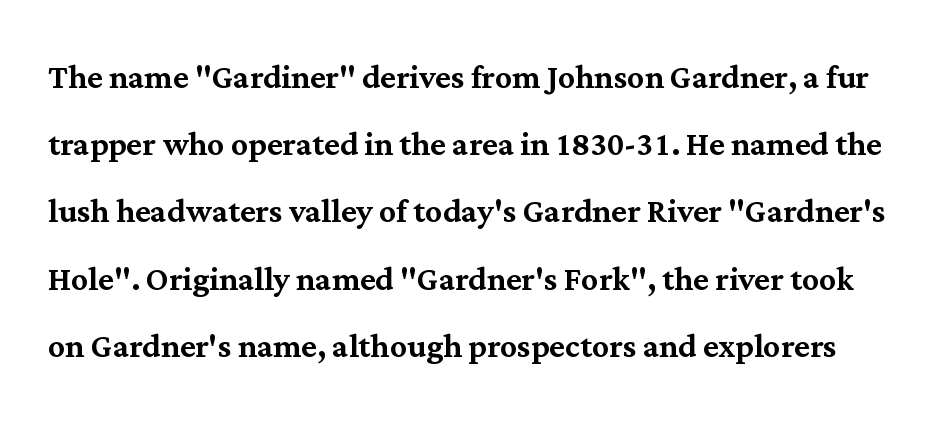
Here the designer chose a conventional face with non-uniform glyph widths. Each new line begins a customary step beneath the previous one. No word sits above an underline. Letterform terminals end in serifs throughout the passage. The letters stand upright; this is a roman face.
